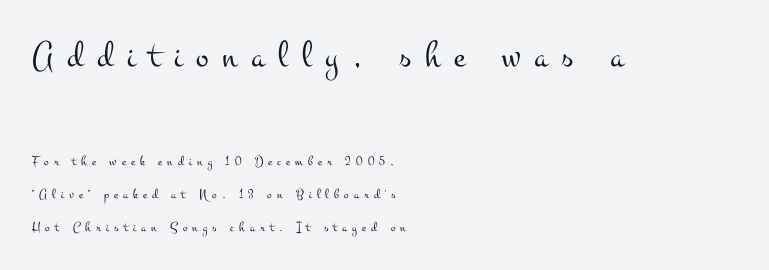
Q: Is the text bold? A: No.
Q: Is the text italic (slanted)? A: Yes.
Q: Is the text underlined? A: No.
Q: How is the paragraph aligned? A: Left-aligned.
Q: Is the spacing between letters normal or unusually wide? A: Unusually wide.
Q: Is the spacing between lines tight, normal or loose? A: Loose.
Q: Which block of text is set in a larger size, the first (top) or the second (bottom)? A: The first (top) one.
Q: Width (condensed, normal, or wide)? A: Wide.
Q: Stroke contrast? A: Medium.
Q: x-height? A: Small.
Q: Monospaced? A: No.
